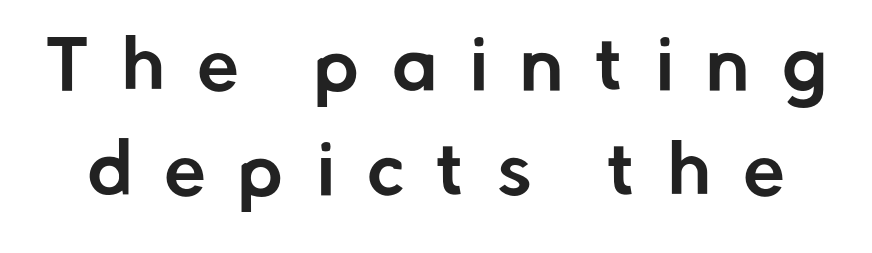
{"serif": "no", "italic": "no", "width": "normal", "stroke_contrast": "low", "x_height": "medium", "monospaced": "no", "underline": "no", "line_spacing": "normal", "line_spacing_ratio": 1.56, "letter_spacing": "wide", "letter_spacing_em": 0.49, "glyph_px": 67}
